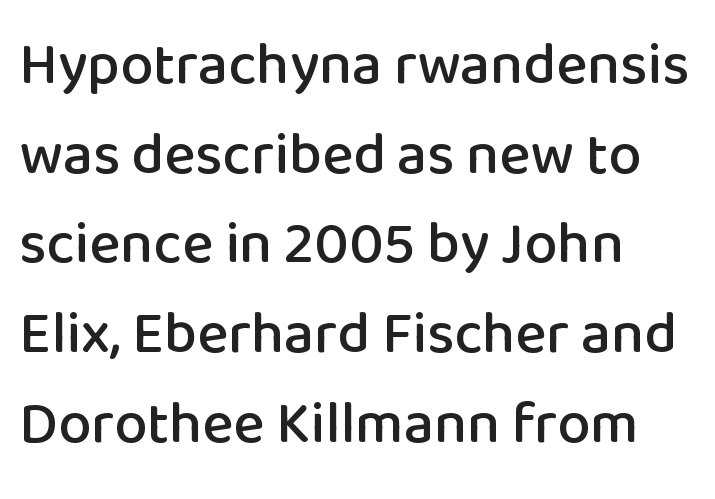
Q: Is the text italic (slanted)? A: No, it is upright.
Q: Is the typeface a serif or a sans-serif typeface? A: Sans-serif.
Q: Is the text underlined? A: No.
Q: How is the paragraph aligned? A: Left-aligned.
Q: Is the spacing between letters normal or unusually wide? A: Normal.
Q: Is the spacing between lines tight, normal or loose? A: Normal.
Q: Width (condensed, normal, or wide)? A: Normal.
Q: Stroke contrast? A: Low.
Q: x-height? A: Medium.
Q: Monospaced? A: No.
